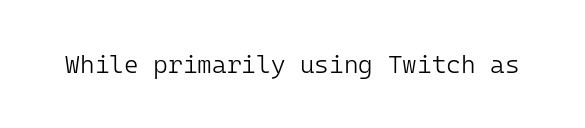
Q: Is the text bold? A: No.
Q: Is the text italic (slanted)? A: No, it is upright.
Q: Is the text underlined? A: No.
Q: Is the spacing between letters normal or unusually wide? A: Normal.
